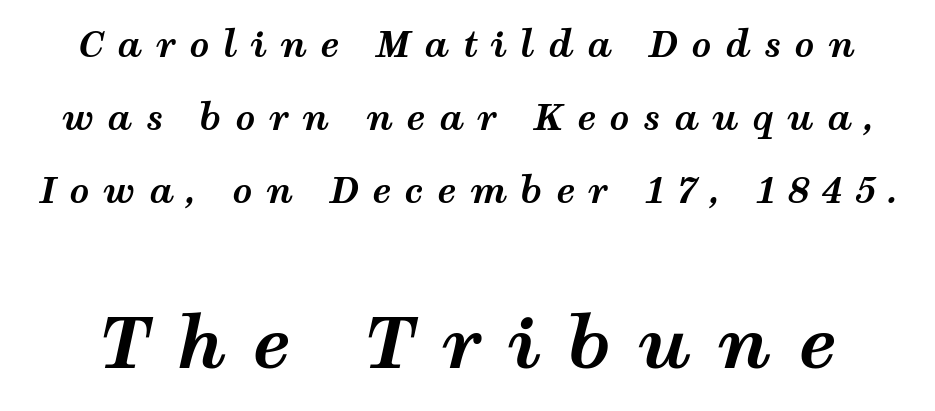
{"italic": "yes", "lean": "right", "slant_degrees": 12, "bold": "yes", "weight": "bold", "width": "wide", "stroke_contrast": "medium", "x_height": "medium", "monospaced": "no", "underline": "no", "line_spacing": "loose", "line_spacing_ratio": 2.09, "letter_spacing": "wide", "letter_spacing_em": 0.38, "larger_block": "second", "size_ratio": 2.0, "glyph_px": 70}
